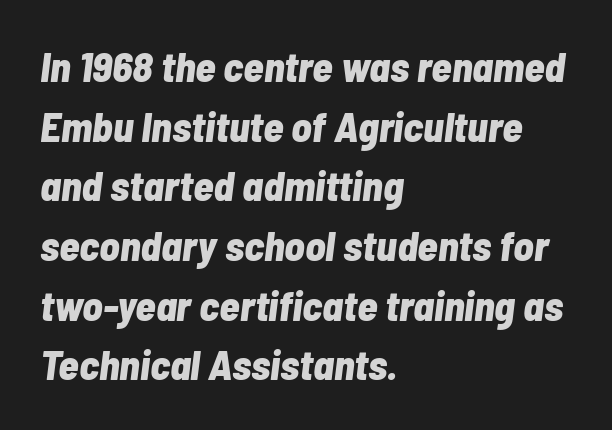
{"italic": "yes", "lean": "right", "slant_degrees": 7, "bold": "yes", "weight": "bold", "width": "condensed", "stroke_contrast": "low", "x_height": "medium", "monospaced": "no", "underline": "no", "align": "left", "line_spacing": "normal", "line_spacing_ratio": 1.42, "letter_spacing": "normal", "letter_spacing_em": 0.0, "glyph_px": 42}
